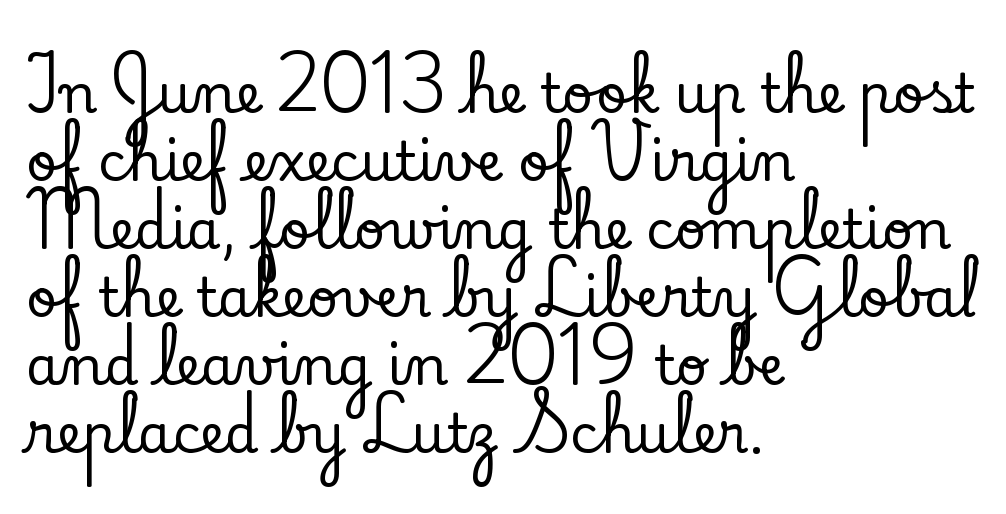
{"serif": "yes", "italic": "no", "width": "normal", "stroke_contrast": "low", "x_height": "small", "monospaced": "no", "underline": "no", "align": "left", "line_spacing": "normal", "line_spacing_ratio": 1.26, "letter_spacing": "normal", "letter_spacing_em": 0.0, "glyph_px": 54}
